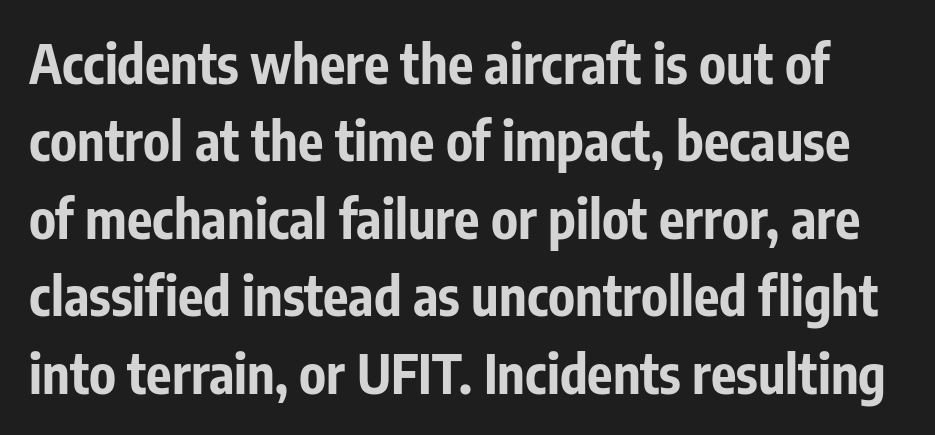
This rendering leaves character spacing at its baseline value. Is this a fixed-width face? No — the glyphs have proportional, varying widths. Decoration check: the copy has no underline. Every character sits straight up, as roman type does. I'd describe the lettering as bold — thick and assertive.
